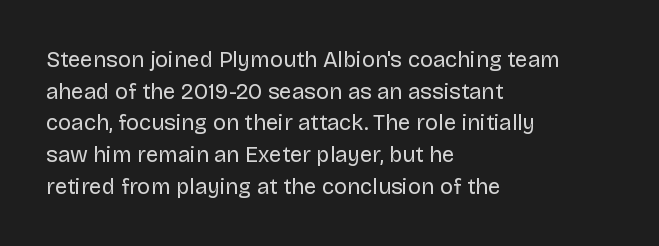
The image shows 22 px text type, upright; set left-aligned, normal line spacing (1.44x), normal letter spacing, not underlined.
